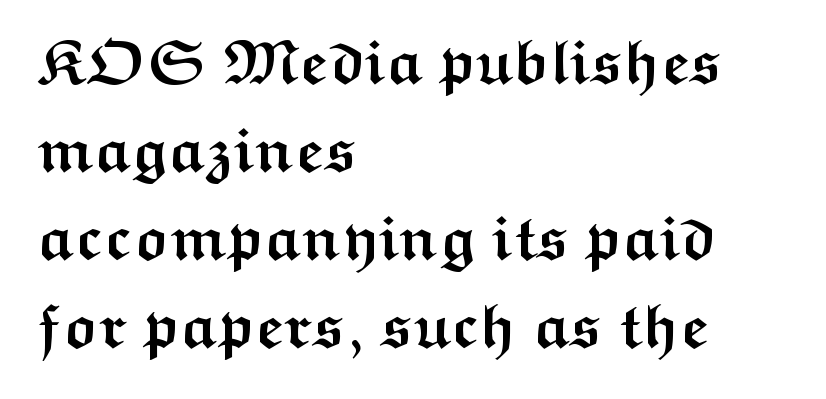
Q: Is the text bold? A: Yes.
Q: Is the text italic (slanted)? A: No, it is upright.
Q: Is the typeface a serif or a sans-serif typeface? A: Sans-serif.
Q: Is the text underlined? A: No.
Q: How is the paragraph aligned? A: Left-aligned.
Q: Is the spacing between letters normal or unusually wide? A: Normal.
Q: Is the spacing between lines tight, normal or loose? A: Normal.
Q: Width (condensed, normal, or wide)? A: Wide.
Q: Stroke contrast? A: Medium.
Q: x-height? A: Medium.
Q: Monospaced? A: No.
